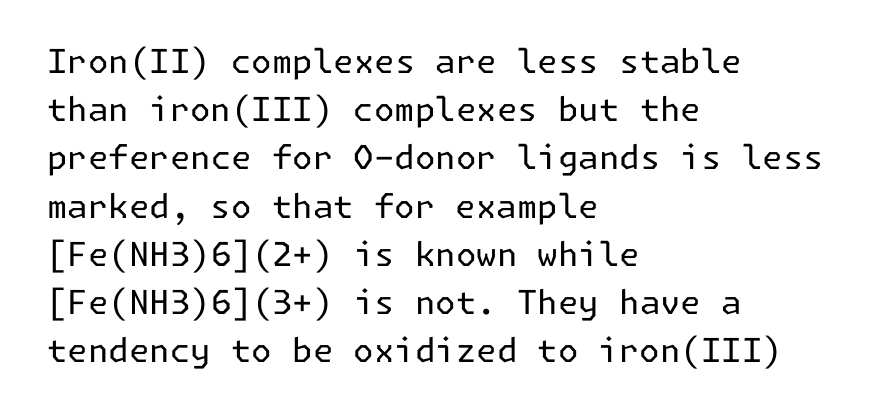
Q: Is the text bold? A: No.
Q: Is the text italic (slanted)? A: No, it is upright.
Q: Is the typeface a serif or a sans-serif typeface? A: Sans-serif.
Q: Is the text underlined? A: No.
Q: How is the paragraph aligned? A: Left-aligned.
Q: Is the spacing between letters normal or unusually wide? A: Normal.
Q: Is the spacing between lines tight, normal or loose? A: Normal.
Q: Width (condensed, normal, or wide)? A: Normal.
Q: Stroke contrast? A: Low.
Q: x-height? A: Medium.
